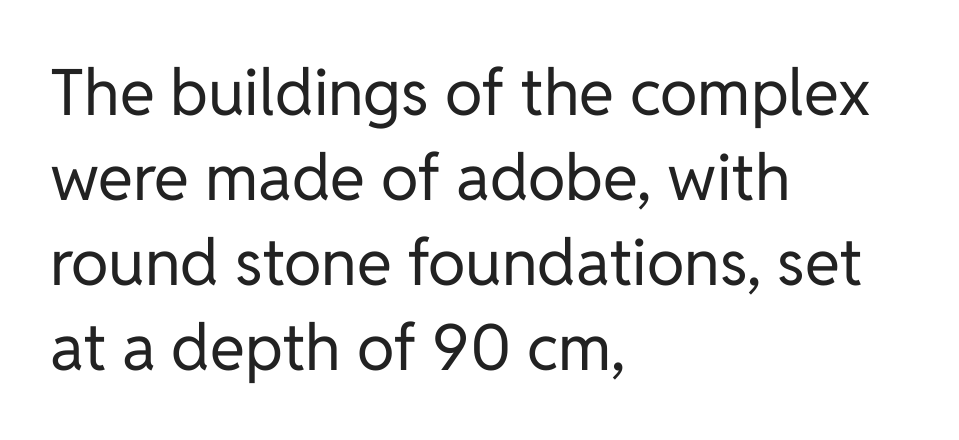
This sample keeps an unexceptional amount of space between lines. Posture: straight, roman, zero tilt. The letters carry no serifs — their stems end cleanly without finishing strokes. Note the varied advance widths — an 'i' is clearly narrower than an 'm'. Every row of glyphs begins at an identical x-position on the left.
